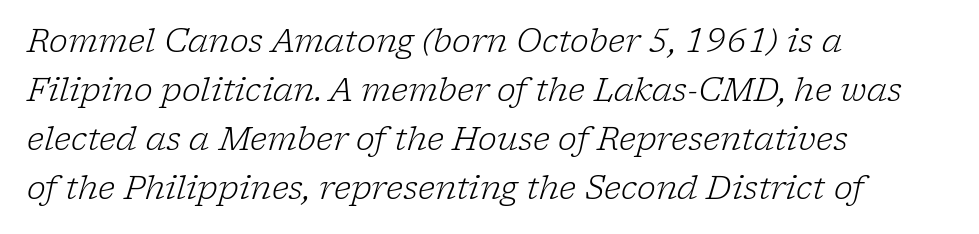
Q: Is the text bold? A: No.
Q: Is the text italic (slanted)? A: Yes, it leans right by about 17 degrees.
Q: Is the typeface a serif or a sans-serif typeface? A: Serif.
Q: Is the text underlined? A: No.
Q: How is the paragraph aligned? A: Left-aligned.
Q: Is the spacing between letters normal or unusually wide? A: Normal.
Q: Is the spacing between lines tight, normal or loose? A: Normal.
Q: Width (condensed, normal, or wide)? A: Normal.
Q: Stroke contrast? A: Low.
Q: x-height? A: Medium.
Q: Monospaced? A: No.
